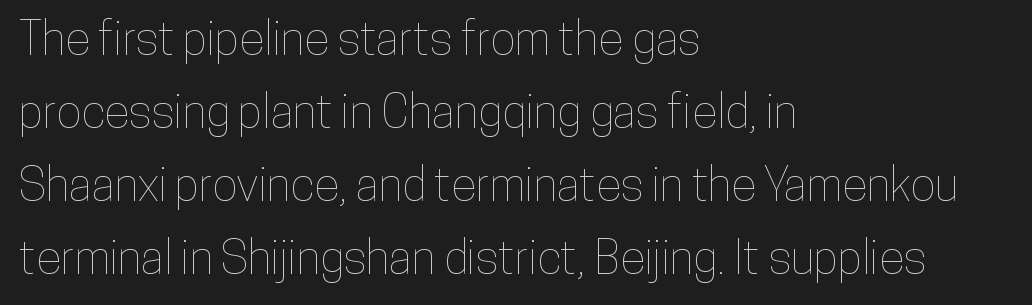
Q: Is the text italic (slanted)? A: No, it is upright.
Q: Is the text underlined? A: No.
Q: How is the paragraph aligned? A: Left-aligned.
Q: Is the spacing between letters normal or unusually wide? A: Normal.
Q: Is the spacing between lines tight, normal or loose? A: Normal.
Q: Width (condensed, normal, or wide)? A: Condensed.
Q: Stroke contrast? A: Low.
Q: x-height? A: Medium.
Q: Monospaced? A: No.
